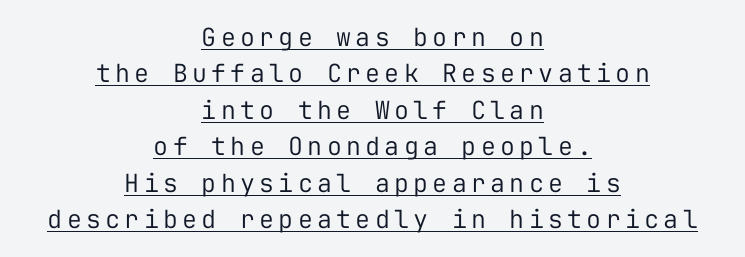
This is not heavy type; no bold has been used. Reading down the block, each line starts at a different indent, mirrored at its end. Successive baselines arrive at the customary interval. These characters rest on top of a visible drawn line.
